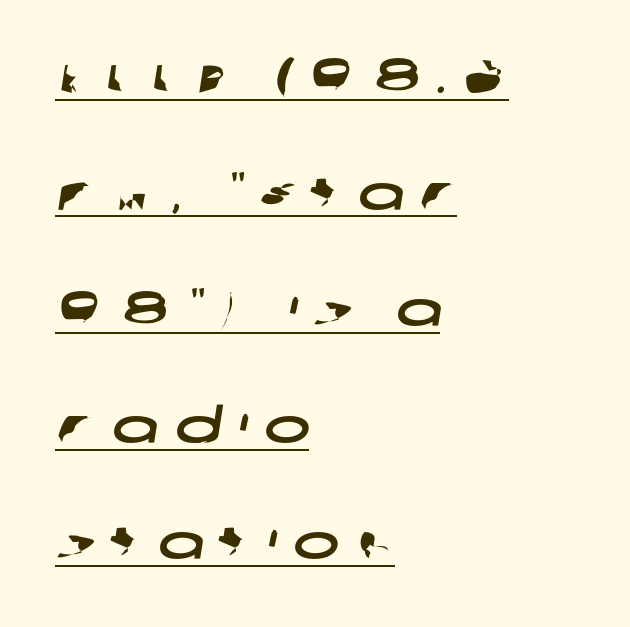
Q: Is the typeface a serif or a sans-serif typeface? A: Sans-serif.
Q: Is the text underlined? A: Yes.
Q: How is the paragraph aligned? A: Left-aligned.
Q: Is the spacing between letters normal or unusually wide? A: Unusually wide.
Q: Is the spacing between lines tight, normal or loose? A: Loose.
Q: Width (condensed, normal, or wide)? A: Wide.
Q: Stroke contrast? A: Low.
Q: x-height? A: Large.
Q: Monospaced? A: No.
